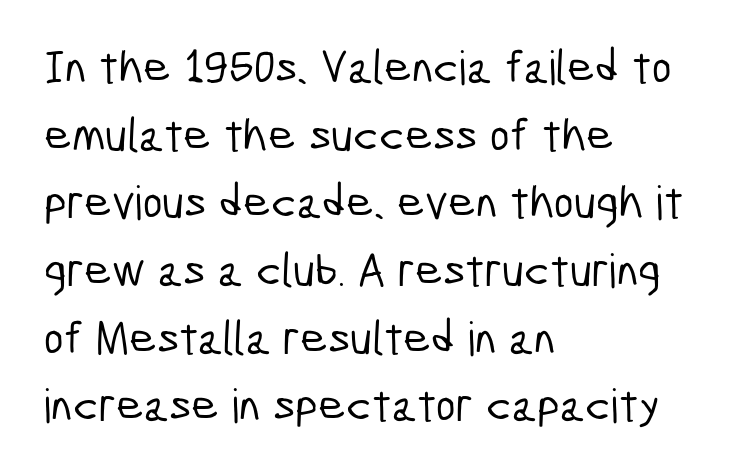
The image shows 47 px condensed sans-serif type; set left-aligned, normal line spacing (1.44x), normal letter spacing, not underlined; low stroke contrast and a medium x-height.
